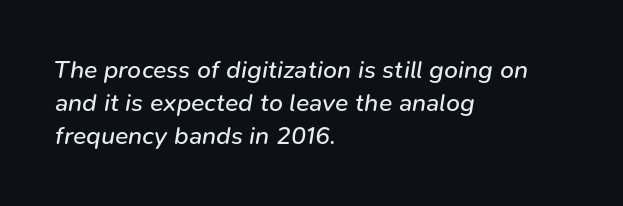
{"italic": "yes", "lean": "right", "slant_degrees": 9, "bold": "no", "underline": "no", "align": "left", "line_spacing": "normal", "line_spacing_ratio": 1.32, "letter_spacing": "normal", "letter_spacing_em": 0.0, "glyph_px": 25}
